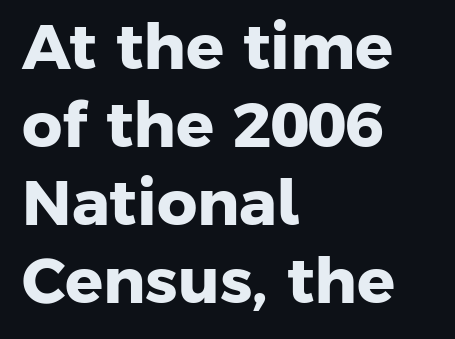
Q: Is the text bold? A: Yes.
Q: Is the typeface a serif or a sans-serif typeface? A: Sans-serif.
Q: Is the text underlined? A: No.
Q: How is the paragraph aligned? A: Left-aligned.
Q: Is the spacing between letters normal or unusually wide? A: Normal.
Q: Width (condensed, normal, or wide)? A: Normal.
Q: Stroke contrast? A: Low.
Q: x-height? A: Medium.
Q: Monospaced? A: No.
